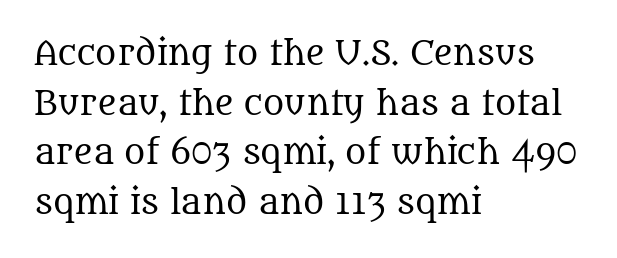
The lettering holds an erect, upright posture throughout. The font is comparable to plain body text, perhaps lighter. The rendering uses natural spacing where letterforms have individual widths. The font family rendered here belongs to the serif group.
